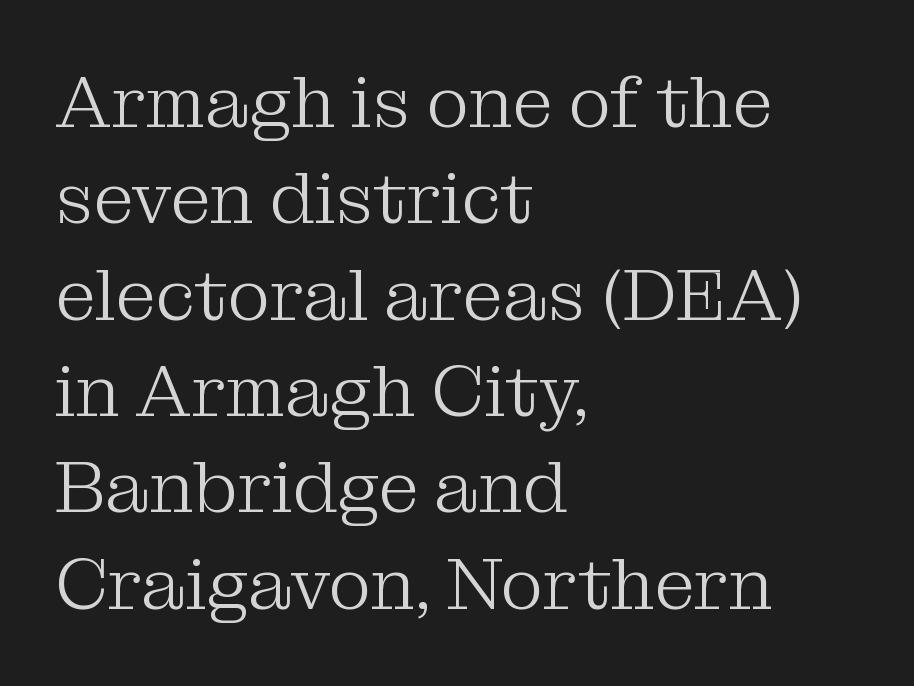
The image shows 73 px light serif type, upright; set left-aligned, normal line spacing (1.32x), normal letter spacing, not underlined; medium stroke contrast and a medium x-height.
